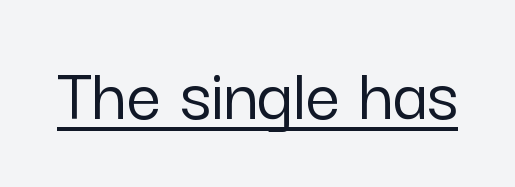
{"serif": "no", "italic": "no", "width": "normal", "stroke_contrast": "low", "x_height": "medium", "monospaced": "no", "underline": "yes", "letter_spacing": "normal", "letter_spacing_em": 0.0, "glyph_px": 77}
